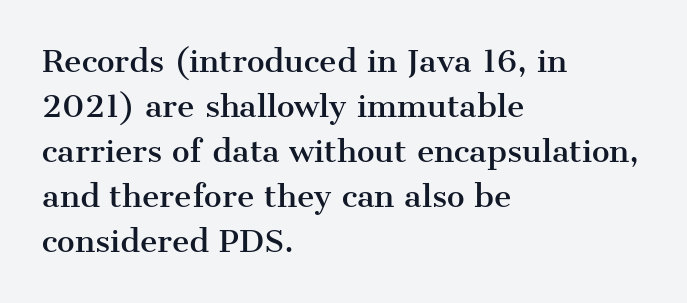
{"serif": "yes", "italic": "no", "width": "normal", "stroke_contrast": "medium", "x_height": "medium", "monospaced": "no", "underline": "no", "align": "left", "line_spacing": "normal", "line_spacing_ratio": 1.5, "letter_spacing": "normal", "letter_spacing_em": 0.0, "glyph_px": 30}
